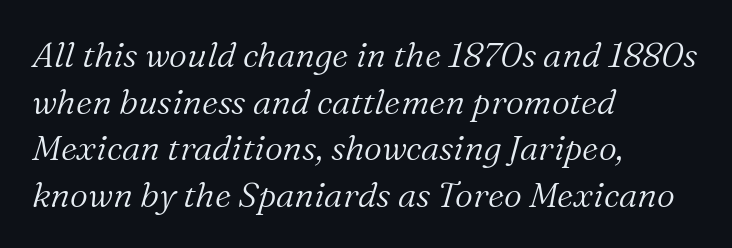
Looks like regular typesetting: each glyph gets only the width it needs. In terms of leading, this rendering sits right in the middle. Inter-character spacing is left at the font's built-in metrics. These lines are set flush left with a ragged right edge.
